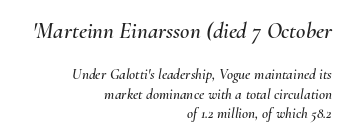
{"italic": "yes", "lean": "right", "slant_degrees": 10, "underline": "no", "align": "right", "line_spacing": "normal", "line_spacing_ratio": 1.32, "letter_spacing": "normal", "letter_spacing_em": 0.0, "larger_block": "first", "size_ratio": 1.53, "glyph_px": 23}
